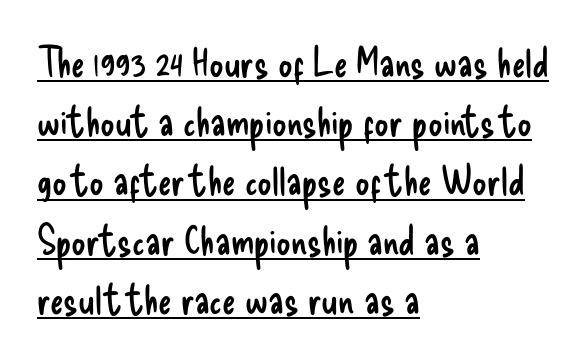
Observe the ordinary spacing: letters are neighbours, not strangers. The rendering uses natural spacing where letterforms have individual widths. You can tell from the bare stems that sans-serif type was used. Reading down the block, your eye returns to a fixed left position each line. Nope, not italic — everything's standing straight.
